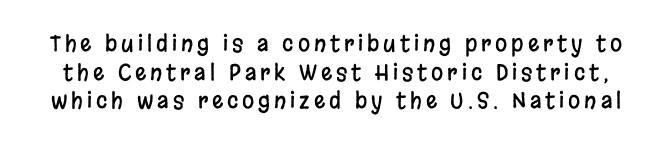
{"italic": "no", "underline": "no", "line_spacing": "normal", "line_spacing_ratio": 1.3, "glyph_px": 22}
